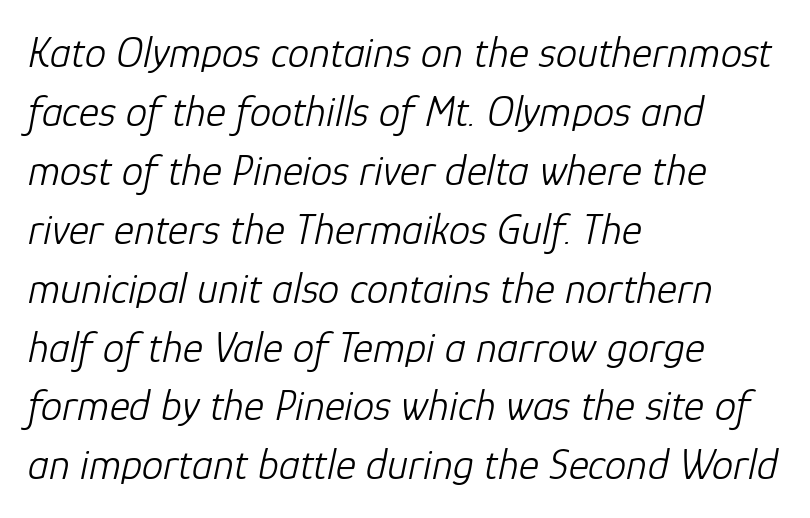
{"italic": "yes", "lean": "right", "slant_degrees": 12, "bold": "no", "weight": "light", "width": "normal", "stroke_contrast": "low", "x_height": "medium", "monospaced": "no", "underline": "no", "align": "left", "line_spacing": "normal", "line_spacing_ratio": 1.37, "letter_spacing": "normal", "letter_spacing_em": 0.0, "glyph_px": 43}
